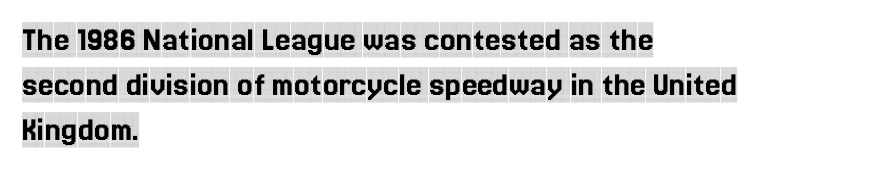
You could not count columns in this text — the font is proportionally spaced. Summary of vertical rhythm: regular, with standard interline spacing. Letterform terminals end in serifs throughout the passage. The axis of the letterforms is exactly vertical. In CSS terms this would be text-align: left.
